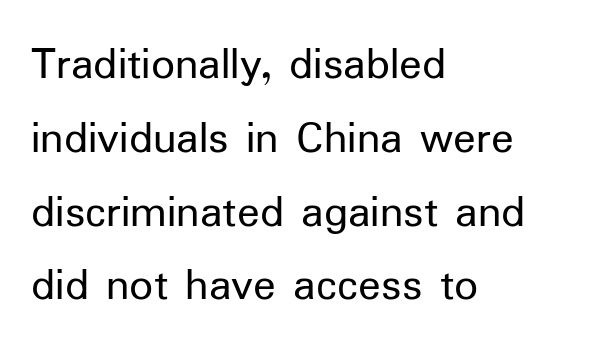
The image shows 47 px regular-weight sans-serif type, upright; set left-aligned, normal line spacing (1.57x), normal letter spacing, not underlined; low stroke contrast and a medium x-height.
